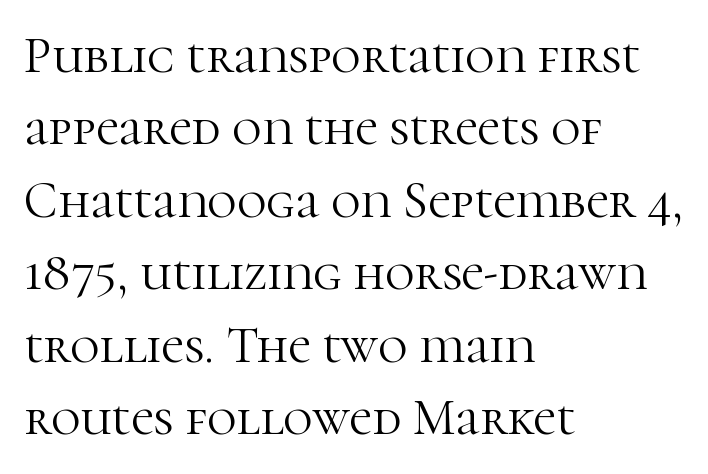
A bare baseline throughout the passage. No heavy texture on the line: the type isn't bold. Check where the strokes stop: tiny serifs finish them off. Do the characters align in a grid? No, the font is proportional.
